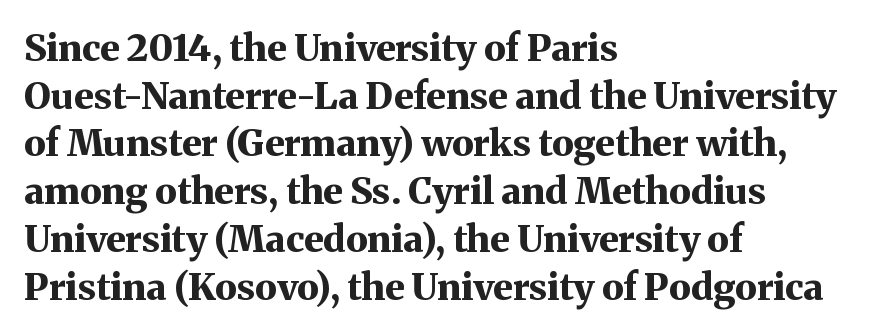
The rendering shows small feet on the letterforms — a serif design. Quick note: not italic, upright. Think of a printed novel: that variable character pitch is what you see here. This rendering features lettering with no underline. Words appear dense and cohesive because spacing is normal. These lines stack with their left ends in a neat column.
